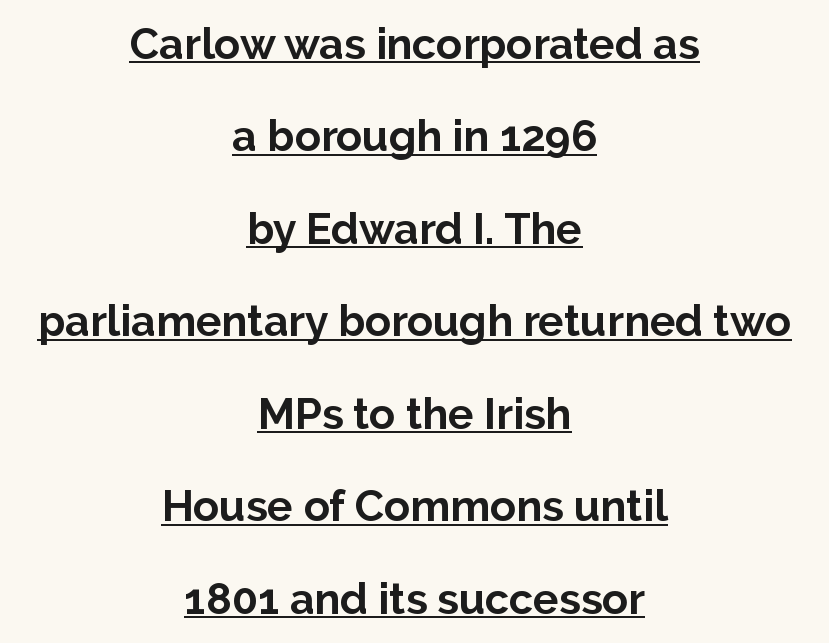
Q: Is the text bold? A: Yes.
Q: Is the text italic (slanted)? A: No, it is upright.
Q: Is the typeface a serif or a sans-serif typeface? A: Sans-serif.
Q: Is the text underlined? A: Yes.
Q: How is the paragraph aligned? A: Centered.
Q: Is the spacing between letters normal or unusually wide? A: Normal.
Q: Is the spacing between lines tight, normal or loose? A: Loose.
Q: Width (condensed, normal, or wide)? A: Normal.
Q: Stroke contrast? A: Low.
Q: x-height? A: Medium.
Q: Monospaced? A: No.
